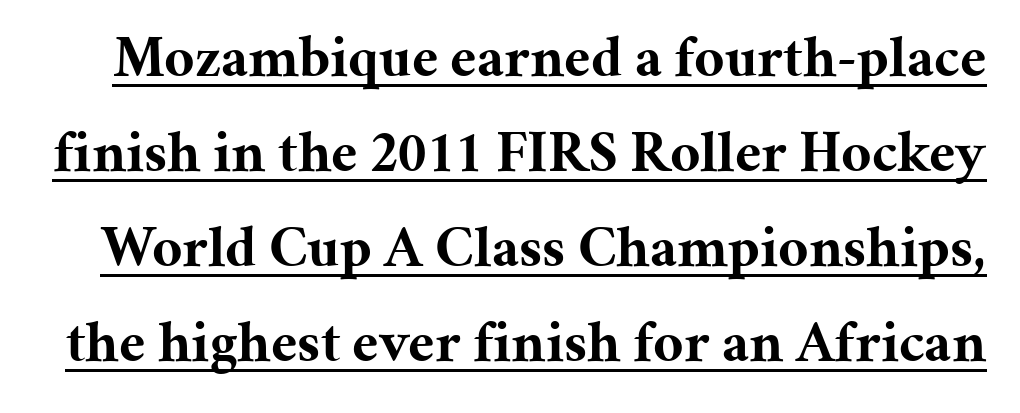
Q: Is the text bold? A: Yes.
Q: Is the text italic (slanted)? A: No, it is upright.
Q: Is the typeface a serif or a sans-serif typeface? A: Serif.
Q: Is the text underlined? A: Yes.
Q: Is the spacing between letters normal or unusually wide? A: Normal.
Q: Is the spacing between lines tight, normal or loose? A: Normal.
Q: Width (condensed, normal, or wide)? A: Normal.
Q: Stroke contrast? A: Medium.
Q: x-height? A: Medium.
Q: Monospaced? A: No.
